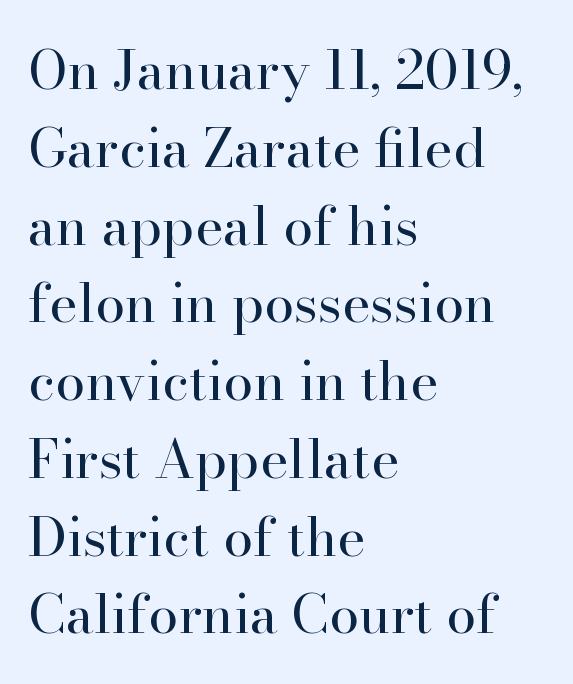
{"serif": "yes", "italic": "no", "bold": "no", "weight": "regular", "width": "normal", "stroke_contrast": "high", "x_height": "small", "monospaced": "no", "underline": "no", "align": "left", "line_spacing": "normal", "line_spacing_ratio": 1.44, "letter_spacing": "normal", "letter_spacing_em": 0.0, "glyph_px": 54}
